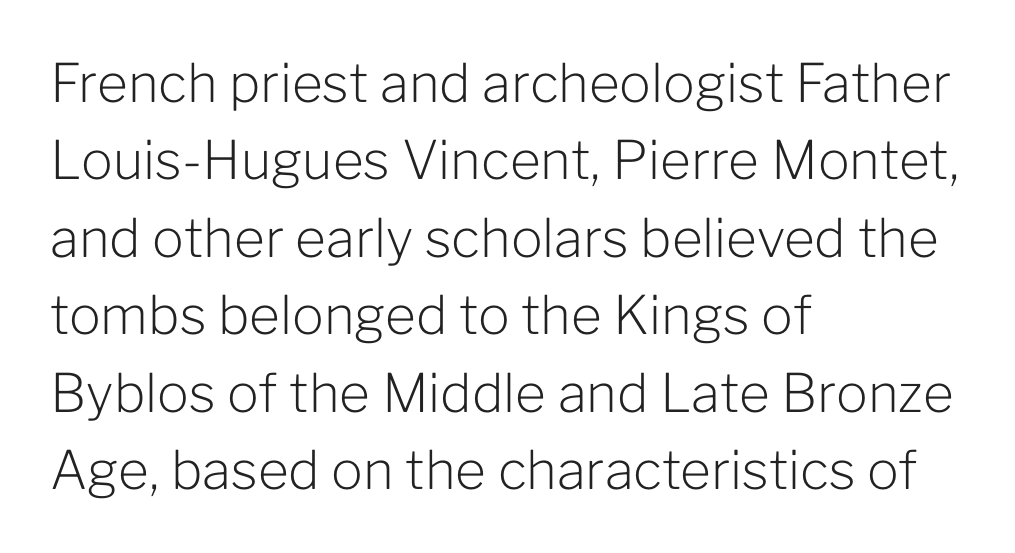
These lines were composed using upright roman letters. Serif or sans? Sans — the stroke terminals are bare. Vertical spacing — default. The zone under the glyphs is completely vacant. The paragraph shown leans on its left margin.
